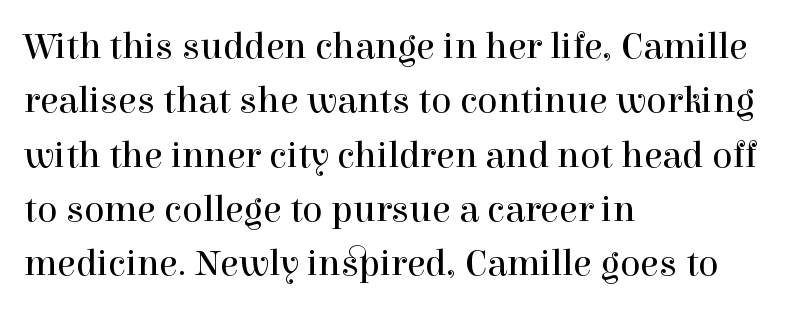
Which margin do the lines hug? The left one — the right edge is uneven. Character widths vary here, with narrow letters taking less room than wide ones. The horizontal fit of the characters is conventional and even. Does the leading feel generous? No, just average.
